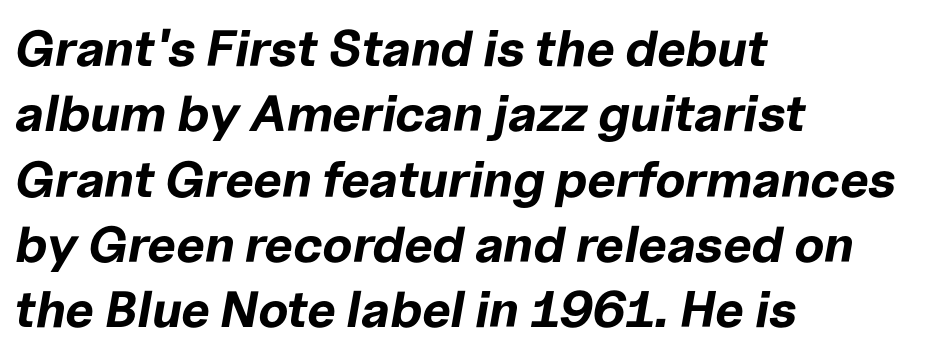
{"italic": "yes", "lean": "right", "slant_degrees": 10, "bold": "yes", "weight": "bold", "width": "normal", "stroke_contrast": "low", "x_height": "medium", "monospaced": "no", "underline": "no", "align": "left", "line_spacing": "normal", "line_spacing_ratio": 1.28, "letter_spacing": "normal", "letter_spacing_em": 0.0, "glyph_px": 51}
